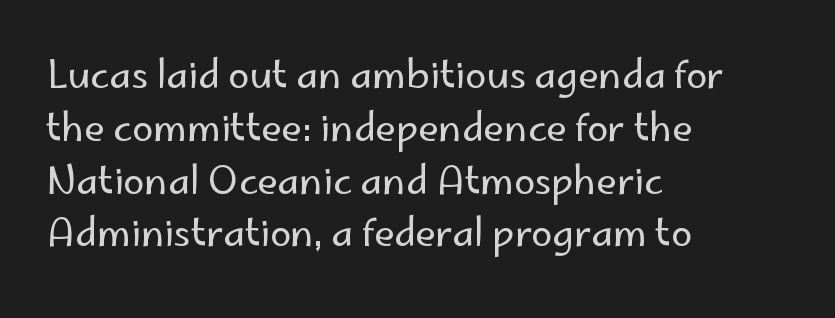
Tracking here is standard; glyphs follow each other at the usual distance. A typesetter would mark this as roman, not italic. Weight: regular or lighter. What's the leading like? Ordinary, nothing unusual.
